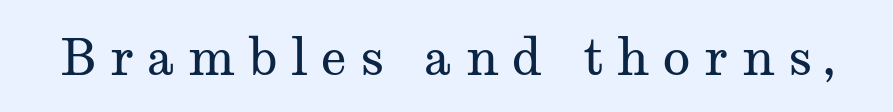
Q: Is the text bold? A: No.
Q: Is the text italic (slanted)? A: No, it is upright.
Q: Is the typeface a serif or a sans-serif typeface? A: Serif.
Q: Is the text underlined? A: No.
Q: Is the spacing between letters normal or unusually wide? A: Unusually wide.
Q: Width (condensed, normal, or wide)? A: Wide.
Q: Stroke contrast? A: Medium.
Q: x-height? A: Medium.
Q: Monospaced? A: No.
